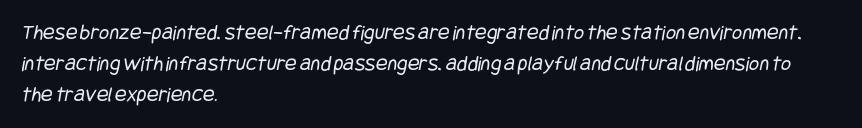
{"bold": "no", "underline": "no", "align": "left", "line_spacing": "normal", "line_spacing_ratio": 1.41, "letter_spacing": "normal", "letter_spacing_em": 0.0, "glyph_px": 22}
